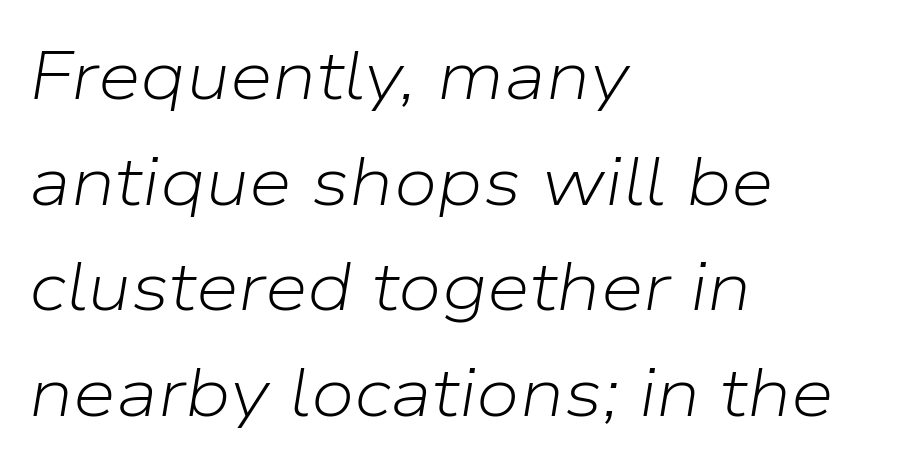
The typesetting does not lean heavy: it is not bold. The letters are slanted; this is an italic face. Here the designer chose a conventional face with non-uniform glyph widths. The horizontal fit of the characters is conventional and even.
